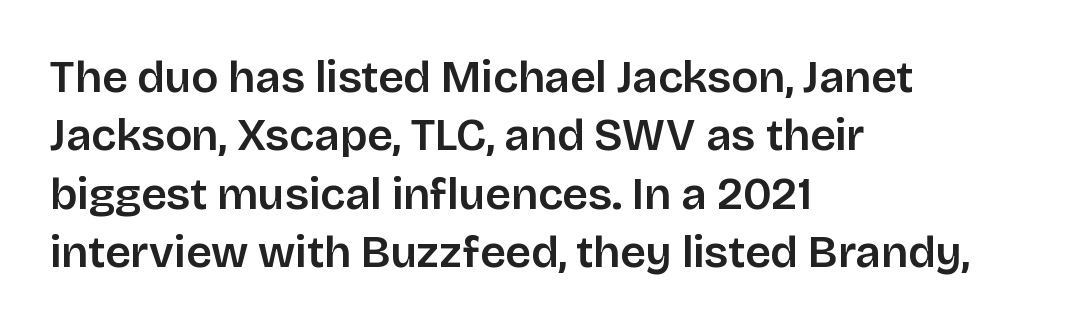
Q: Is the text italic (slanted)? A: No, it is upright.
Q: Is the typeface a serif or a sans-serif typeface? A: Sans-serif.
Q: Is the text underlined? A: No.
Q: How is the paragraph aligned? A: Left-aligned.
Q: Is the spacing between letters normal or unusually wide? A: Normal.
Q: Is the spacing between lines tight, normal or loose? A: Normal.
Q: Width (condensed, normal, or wide)? A: Normal.
Q: Stroke contrast? A: Low.
Q: x-height? A: Large.
Q: Monospaced? A: No.
